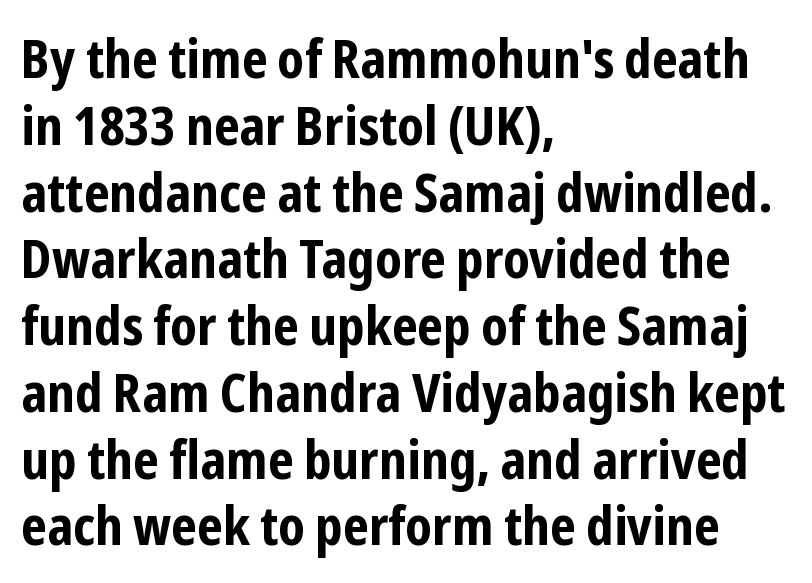
The image shows 53 px bold, condensed sans-serif type, upright; set left-aligned, normal line spacing (1.26x), normal letter spacing, not underlined; low stroke contrast and a medium x-height.
